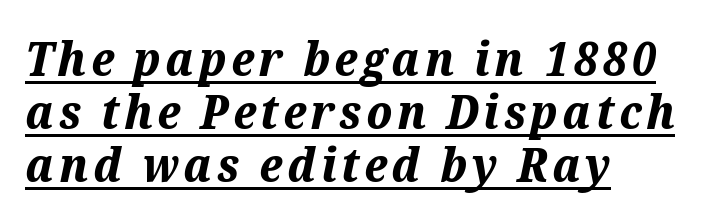
{"italic": "yes", "lean": "right", "slant_degrees": 12, "bold": "yes", "weight": "bold", "width": "normal", "stroke_contrast": "medium", "x_height": "medium", "monospaced": "no", "underline": "yes", "align": "left", "line_spacing": "tight", "line_spacing_ratio": 1.13, "glyph_px": 47}
